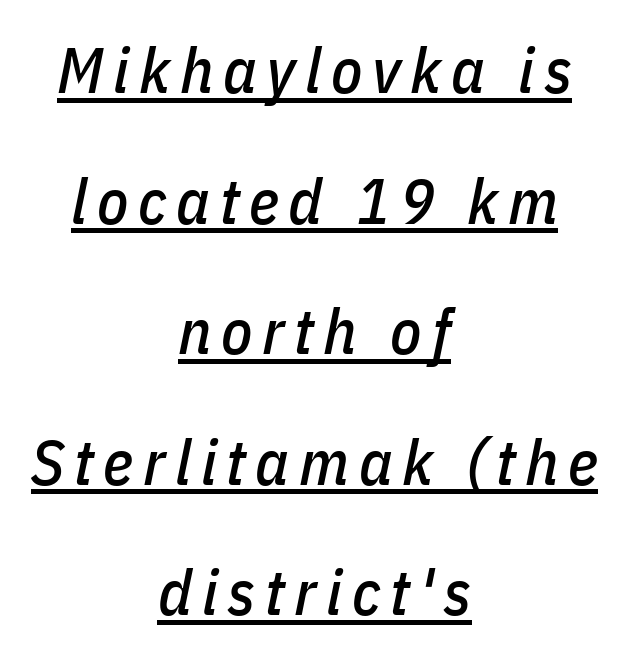
Q: Is the text italic (slanted)? A: Yes, it leans right by about 11 degrees.
Q: Is the text underlined? A: Yes.
Q: How is the paragraph aligned? A: Centered.
Q: Is the spacing between lines tight, normal or loose? A: Loose.
Q: Width (condensed, normal, or wide)? A: Condensed.
Q: Stroke contrast? A: Low.
Q: x-height? A: Medium.
Q: Monospaced? A: No.
